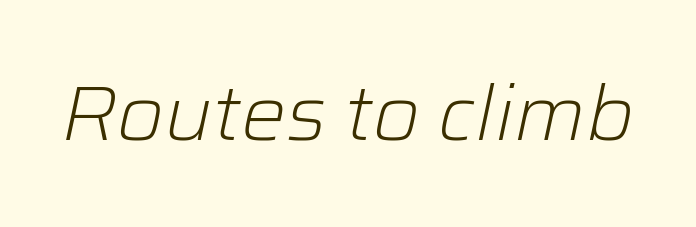
{"italic": "yes", "lean": "right", "slant_degrees": 12, "bold": "no", "weight": "light", "width": "normal", "stroke_contrast": "low", "x_height": "medium", "monospaced": "no", "underline": "no", "letter_spacing": "normal", "letter_spacing_em": 0.0, "glyph_px": 76}
